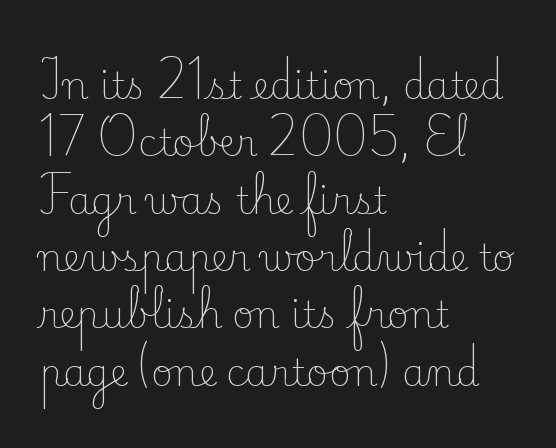
Q: Is the text bold? A: No.
Q: Is the text italic (slanted)? A: No, it is upright.
Q: Is the typeface a serif or a sans-serif typeface? A: Serif.
Q: Is the text underlined? A: No.
Q: How is the paragraph aligned? A: Left-aligned.
Q: Is the spacing between letters normal or unusually wide? A: Normal.
Q: Is the spacing between lines tight, normal or loose? A: Normal.
Q: Width (condensed, normal, or wide)? A: Normal.
Q: Stroke contrast? A: Low.
Q: x-height? A: Small.
Q: Monospaced? A: No.
